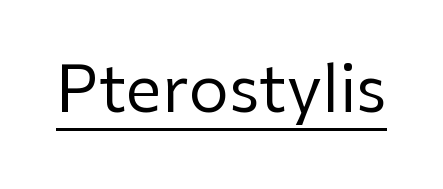
{"serif": "no", "italic": "no", "bold": "no", "weight": "regular", "width": "normal", "stroke_contrast": "low", "x_height": "medium", "monospaced": "no", "underline": "yes", "letter_spacing": "normal", "letter_spacing_em": 0.0, "glyph_px": 64}
